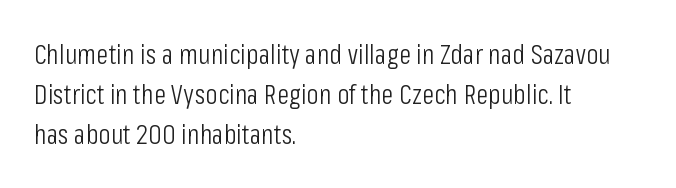
{"serif": "no", "italic": "no", "bold": "no", "weight": "light", "width": "condensed", "stroke_contrast": "low", "x_height": "medium", "monospaced": "no", "underline": "no", "align": "left", "line_spacing": "normal", "line_spacing_ratio": 1.43, "letter_spacing": "normal", "letter_spacing_em": 0.0, "glyph_px": 28}
